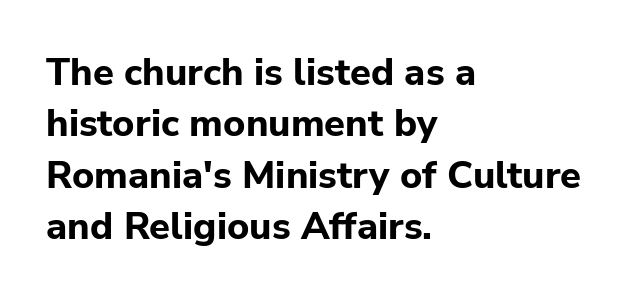
{"serif": "no", "italic": "no", "bold": "yes", "weight": "bold", "width": "normal", "stroke_contrast": "low", "x_height": "medium", "monospaced": "no", "underline": "no", "align": "left", "line_spacing": "normal", "line_spacing_ratio": 1.35, "letter_spacing": "normal", "letter_spacing_em": 0.0, "glyph_px": 38}
